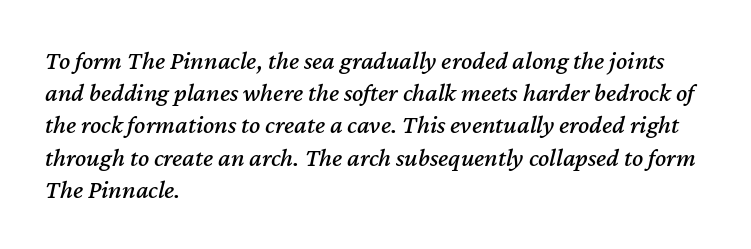
The rendering keeps characters at their native spacing. The lettering tilts uniformly, giving the passage an italic look. A classic flush-left, rag-right setting is used for this passage. The space directly below the letters is spotless.
